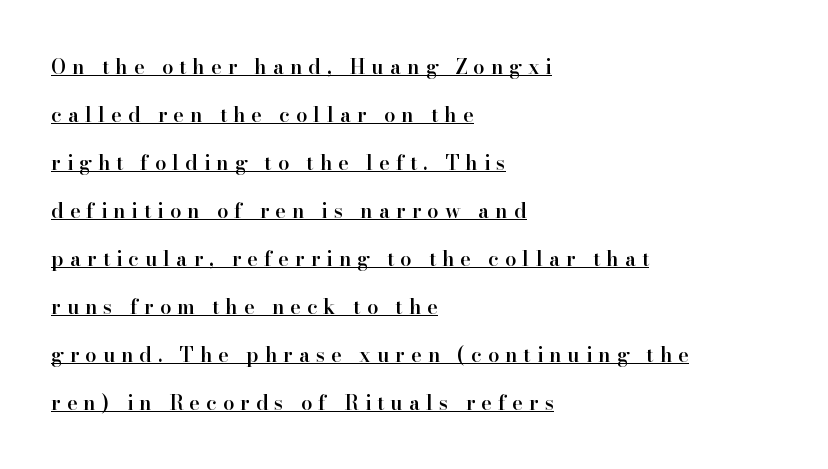
The image shows 20 px text type, upright; set left-aligned, loose line spacing (2.4x), unusually wide letter spacing (+0.31 em), underlined.
